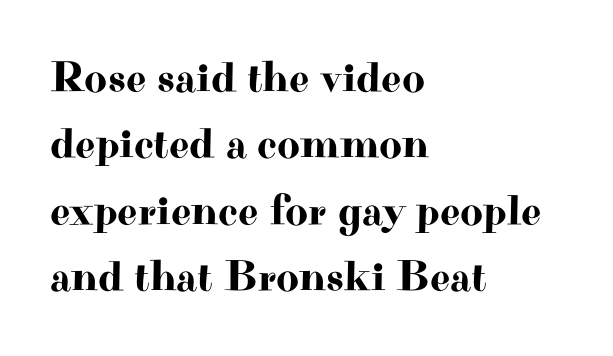
The specimen omits any rule beneath the text block's lines. The leading is moderate, giving the passage an even texture. Alignment: flush left. The face used here is seriffed, in the tradition of book romans. The passage shown is typed in a proportional face where columns would drift.
